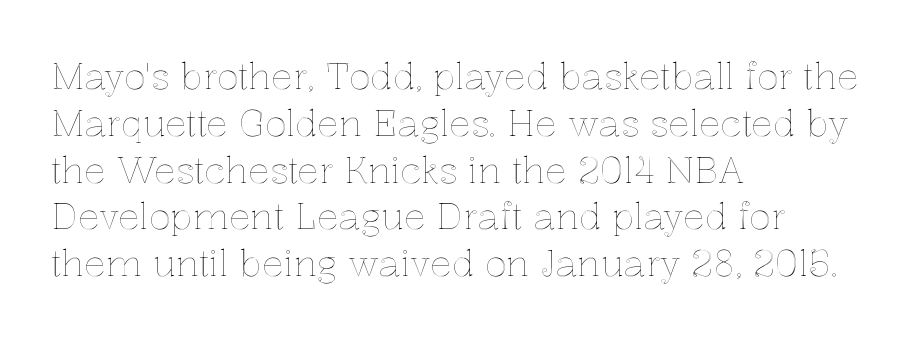
Q: Is the text italic (slanted)? A: No, it is upright.
Q: Is the text underlined? A: No.
Q: How is the paragraph aligned? A: Left-aligned.
Q: Is the spacing between letters normal or unusually wide? A: Normal.
Q: Is the spacing between lines tight, normal or loose? A: Normal.
Q: Width (condensed, normal, or wide)? A: Normal.
Q: x-height? A: Medium.
Q: Monospaced? A: No.
